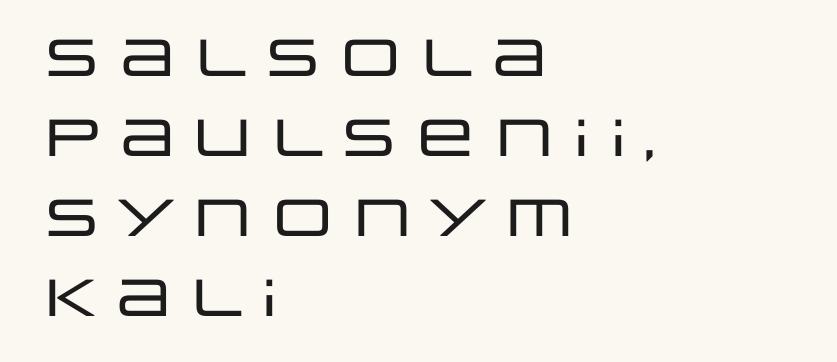
Q: Is the text italic (slanted)? A: No, it is upright.
Q: Is the typeface a serif or a sans-serif typeface? A: Sans-serif.
Q: Is the text underlined? A: No.
Q: How is the paragraph aligned? A: Left-aligned.
Q: Is the spacing between letters normal or unusually wide? A: Normal.
Q: Is the spacing between lines tight, normal or loose? A: Normal.
Q: Width (condensed, normal, or wide)? A: Wide.
Q: Stroke contrast? A: Low.
Q: x-height? A: Large.
Q: Monospaced? A: No.
